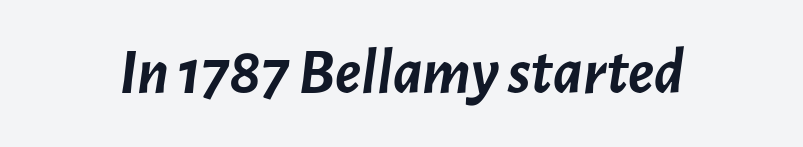
Each letter keeps its own natural width here, so spacing adapts to shape. Only glyphs here, with clear space below each row. Tracking here is standard; glyphs follow each other at the usual distance. Quick note: italic. Weight: bold.
